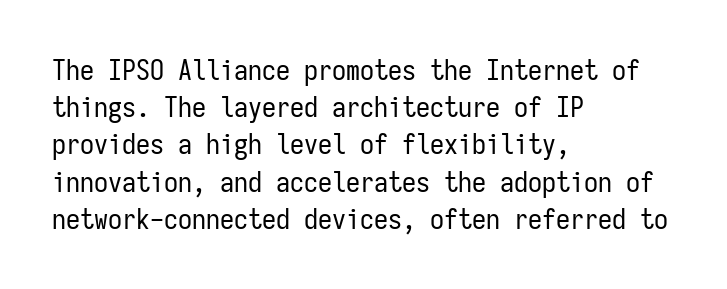
{"serif": "no", "italic": "no", "bold": "no", "weight": "regular", "width": "condensed", "stroke_contrast": "low", "x_height": "medium", "monospaced": "yes", "underline": "no", "align": "left", "line_spacing": "normal", "line_spacing_ratio": 1.33, "letter_spacing": "normal", "letter_spacing_em": 0.0, "glyph_px": 28}
